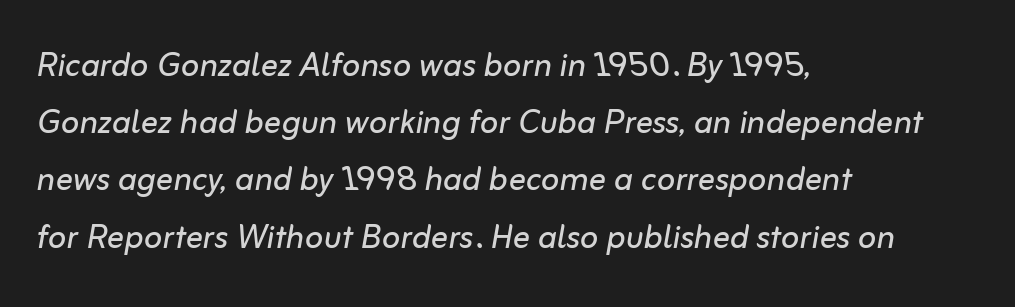
{"italic": "yes", "lean": "right", "slant_degrees": 10, "bold": "no", "weight": "regular", "width": "normal", "stroke_contrast": "low", "x_height": "medium", "monospaced": "no", "underline": "no", "align": "left", "line_spacing": "normal", "line_spacing_ratio": 1.33, "letter_spacing": "normal", "letter_spacing_em": 0.0, "glyph_px": 43}
